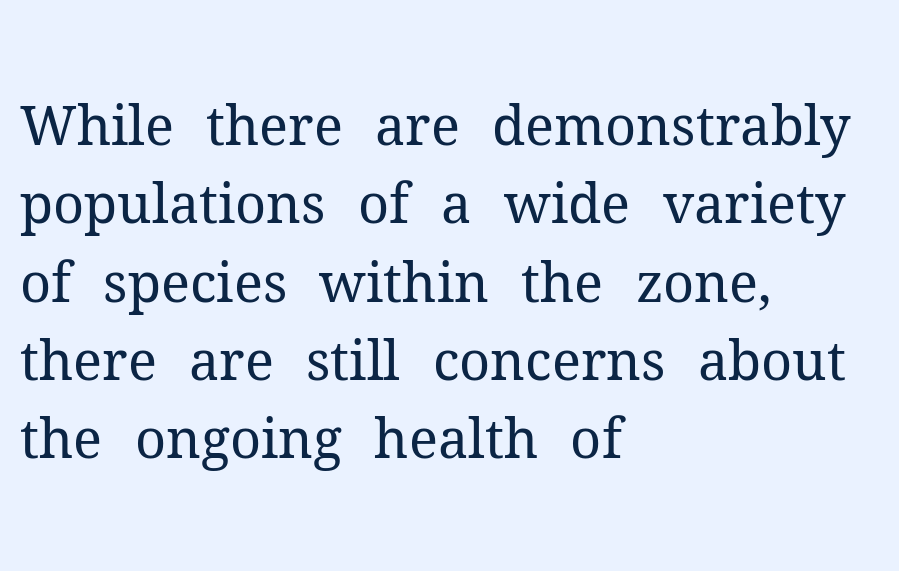
Is the stroke heavy? The answer is a plain regular-or-lighter. Tall strokes in this sample are plumb rather than angled. This rendering uses left alignment, leaving the right contour irregular. To sum up the face: it has serifs. This rendering features lettering with no underline. Tracking value appears to be zero — textbook default spacing.
